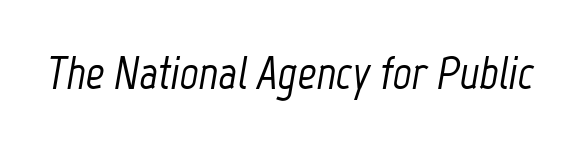
The image shows 46 px condensed type, italic (leaning right); set normal letter spacing, not underlined; low stroke contrast and a medium x-height.
